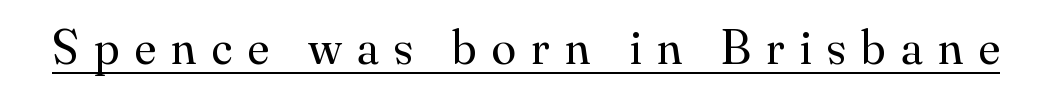
The image shows 49 px regular-weight serif type, upright; set unusually wide letter spacing (+0.32 em), underlined; medium stroke contrast and a small x-height.
